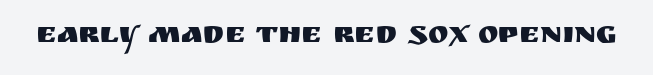
The image shows 31 px sans-serif type, upright; set normal letter spacing, not underlined; medium stroke contrast and a large x-height.
